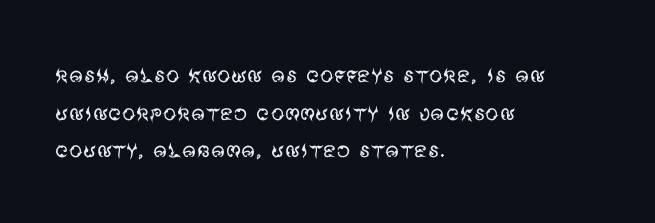
The image shows 27 px text type, upright; set left-aligned, normal line spacing (1.39x), normal letter spacing, not underlined.
